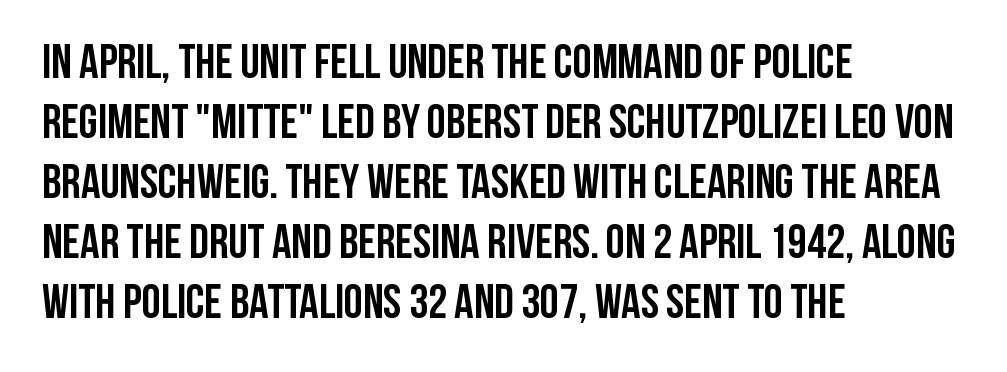
Casual observation: everything's shoved over to the left. Look at the tracking — it's just the regular setting, nothing added. Only glyphs here, with clear space below each row. Proportional: the letters do not fall into vertical columns. Typographically, this falls in the sans-serif category. Ascenders rise straight up at ninety degrees.
